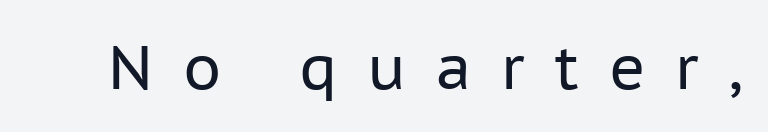
Q: Is the text bold? A: No.
Q: Is the text italic (slanted)? A: No, it is upright.
Q: Is the typeface a serif or a sans-serif typeface? A: Sans-serif.
Q: Is the text underlined? A: No.
Q: Is the spacing between letters normal or unusually wide? A: Unusually wide.
Q: Width (condensed, normal, or wide)? A: Normal.
Q: Stroke contrast? A: Low.
Q: x-height? A: Medium.
Q: Monospaced? A: No.
